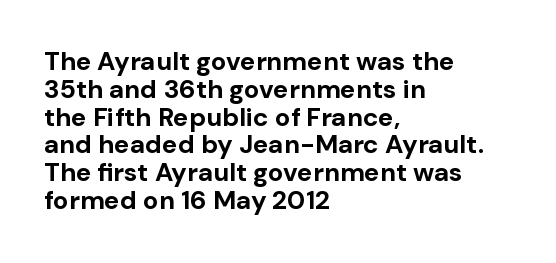
The image shows 26 px bold type, upright; set left-aligned, tight line spacing (1.07x), normal letter spacing, not underlined.
